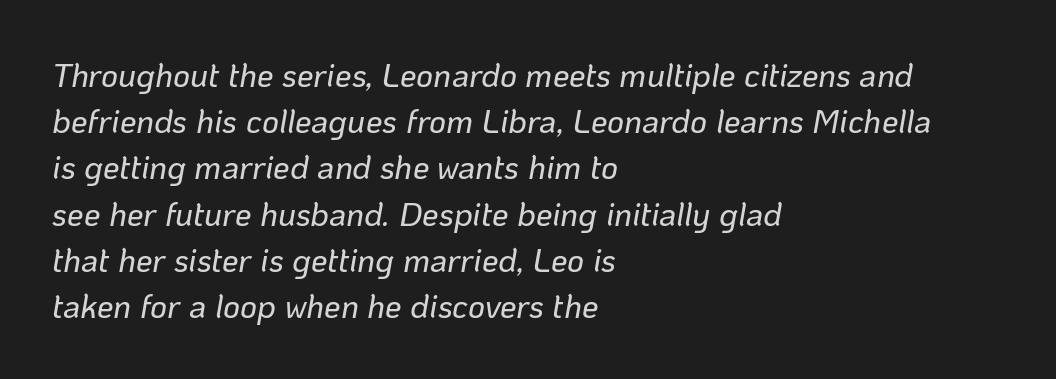
{"italic": "yes", "lean": "right", "slant_degrees": 10, "width": "normal", "stroke_contrast": "low", "x_height": "medium", "monospaced": "no", "underline": "no", "align": "left", "line_spacing": "normal", "line_spacing_ratio": 1.4, "letter_spacing": "normal", "letter_spacing_em": 0.0, "glyph_px": 33}
